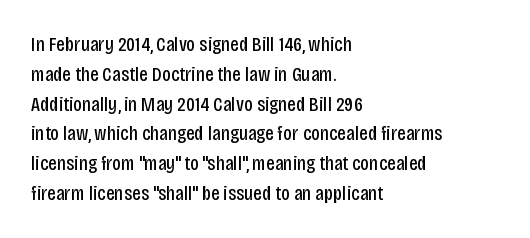
Quick note: interline space is typical. Nothing unusual about the tracking: characters are spaced as the font intends. Unmarked baselines from the first word to the last. No italicization has been applied; the sample stays upright.
